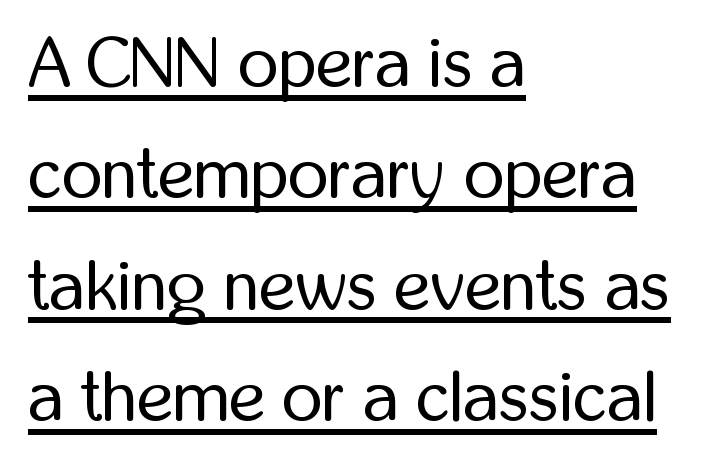
The image shows 70 px regular-weight, condensed sans-serif type, upright; set left-aligned, normal line spacing (1.59x), normal letter spacing, underlined; low stroke contrast and a medium x-height.
